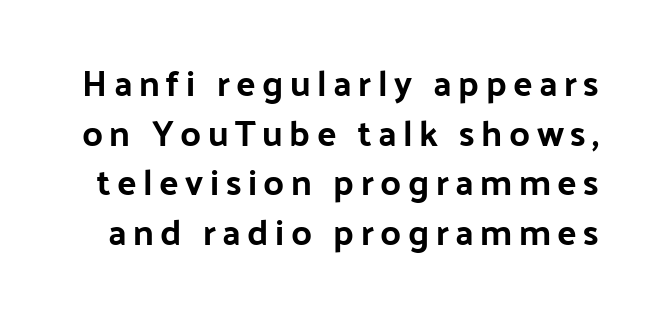
Q: Is the text italic (slanted)? A: No, it is upright.
Q: Is the typeface a serif or a sans-serif typeface? A: Sans-serif.
Q: Is the text underlined? A: No.
Q: Is the spacing between lines tight, normal or loose? A: Normal.
Q: Width (condensed, normal, or wide)? A: Normal.
Q: Stroke contrast? A: Low.
Q: x-height? A: Medium.
Q: Monospaced? A: No.
